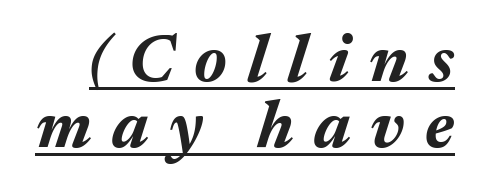
{"italic": "yes", "lean": "right", "slant_degrees": 17, "bold": "yes", "weight": "bold", "width": "normal", "stroke_contrast": "medium", "x_height": "medium", "monospaced": "no", "underline": "yes", "line_spacing": "tight", "line_spacing_ratio": 0.98, "letter_spacing": "wide", "letter_spacing_em": 0.3, "glyph_px": 67}
